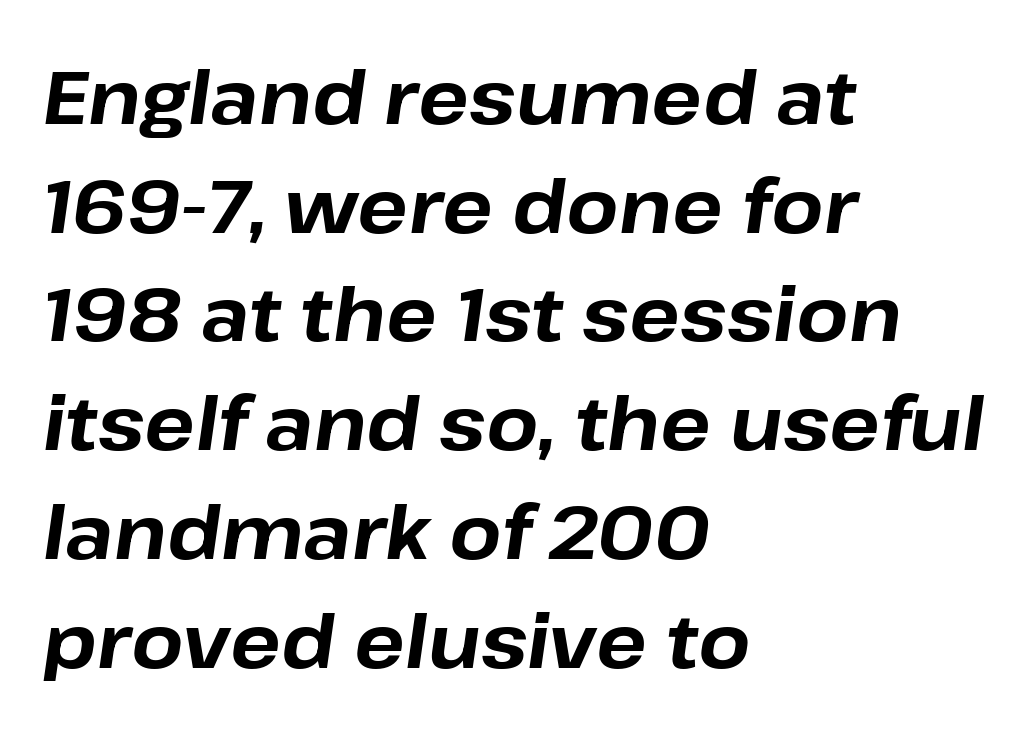
Q: Is the text bold? A: Yes.
Q: Is the text italic (slanted)? A: Yes, it leans right by about 8 degrees.
Q: Is the text underlined? A: No.
Q: How is the paragraph aligned? A: Left-aligned.
Q: Is the spacing between letters normal or unusually wide? A: Normal.
Q: Is the spacing between lines tight, normal or loose? A: Normal.
Q: Width (condensed, normal, or wide)? A: Normal.
Q: Stroke contrast? A: Low.
Q: x-height? A: Medium.
Q: Monospaced? A: No.
